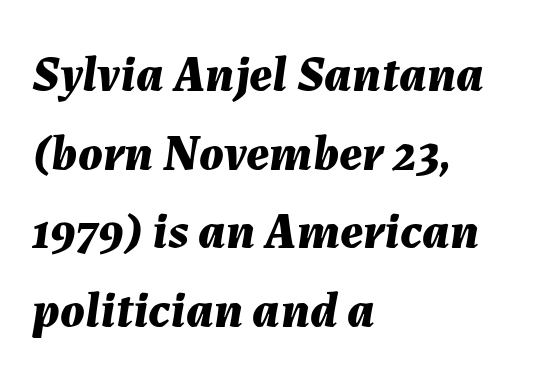
Q: Is the text bold? A: Yes.
Q: Is the text italic (slanted)? A: Yes, it leans right by about 7 degrees.
Q: Is the text underlined? A: No.
Q: How is the paragraph aligned? A: Left-aligned.
Q: Is the spacing between letters normal or unusually wide? A: Normal.
Q: Is the spacing between lines tight, normal or loose? A: Normal.
Q: Width (condensed, normal, or wide)? A: Normal.
Q: Stroke contrast? A: Medium.
Q: x-height? A: Medium.
Q: Monospaced? A: No.
